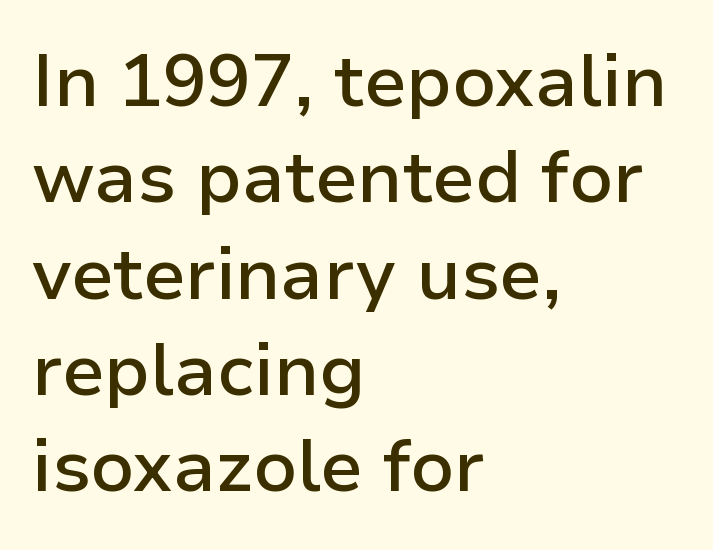
{"serif": "no", "italic": "no", "bold": "semi", "weight": "semibold", "width": "normal", "stroke_contrast": "low", "x_height": "medium", "monospaced": "no", "underline": "no", "align": "left", "line_spacing": "normal", "line_spacing_ratio": 1.32, "letter_spacing": "normal", "letter_spacing_em": 0.0, "glyph_px": 73}
